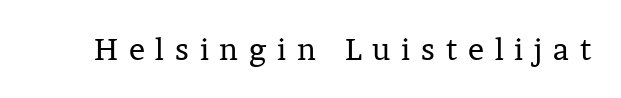
Underline: absent. Character widths vary here, with narrow letters taking less room than wide ones. Observe the wide spacing: letters keep a clear distance from each other. Check where the strokes stop: tiny serifs finish them off.
